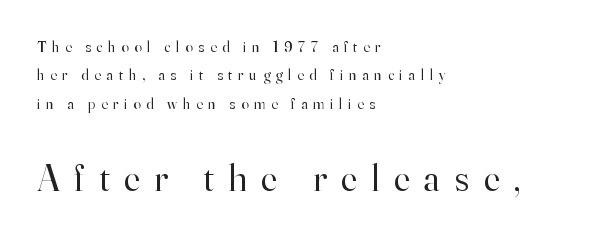
The image shows 38 px regular-weight serif type, upright; set left-aligned, loose line spacing (1.9x), unusually wide letter spacing (+0.38 em), not underlined; the second (bottom) block is 2.53x larger; high stroke contrast and a small x-height.
